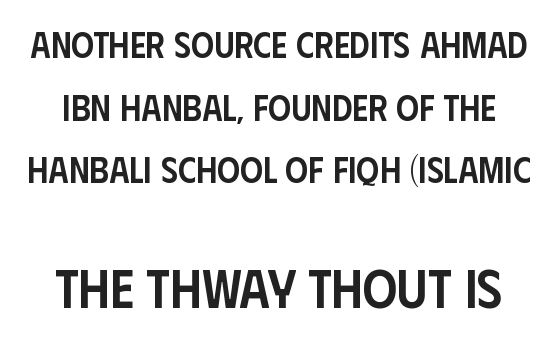
{"serif": "no", "italic": "no", "bold": "semi", "weight": "semibold", "width": "condensed", "stroke_contrast": "low", "x_height": "large", "monospaced": "no", "underline": "no", "line_spacing_ratio": 1.74, "letter_spacing": "normal", "letter_spacing_em": 0.0, "larger_block": "second", "size_ratio": 1.5, "glyph_px": 54}
